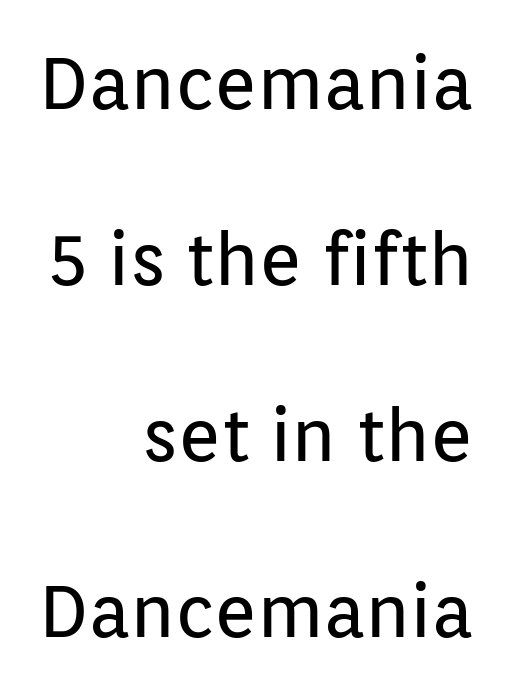
The image shows 73 px regular-weight sans-serif type, upright; set right-aligned, loose line spacing (2.41x), normal letter spacing, not underlined; low stroke contrast and a medium x-height.
